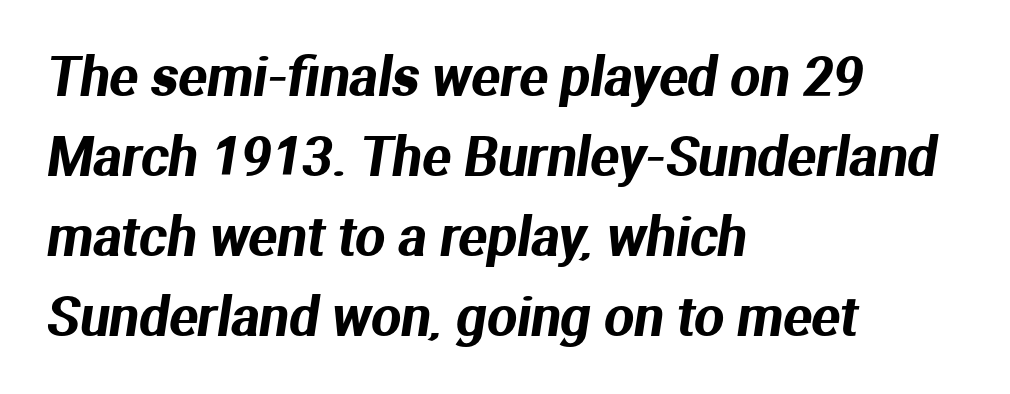
Bare-footed words on every line. Character widths vary here, with narrow letters taking less room than wide ones. Where is the straight margin? On the left. The letters carry no serifs — their stems end cleanly without finishing strokes.
